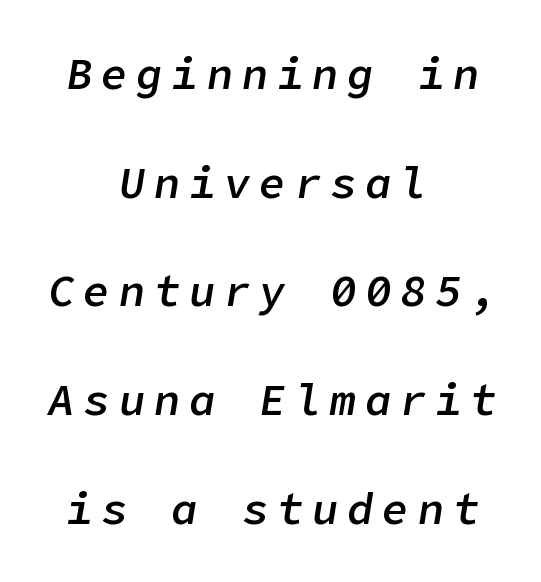
The image shows 44 px semibold type, italic (leaning right); set centered, loose line spacing (2.47x), unusually wide letter spacing (+0.2 em), not underlined; low stroke contrast and a medium x-height.
